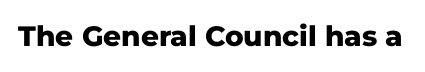
The image shows 28 px heavy sans-serif type, upright; set normal letter spacing, not underlined; low stroke contrast and a medium x-height.
